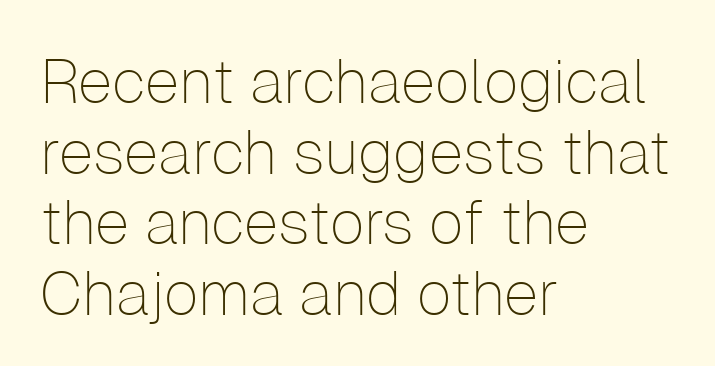
The image shows 62 px thin sans-serif type, upright; set left-aligned, tight line spacing (1.14x), normal letter spacing, not underlined; low stroke contrast and a medium x-height.
